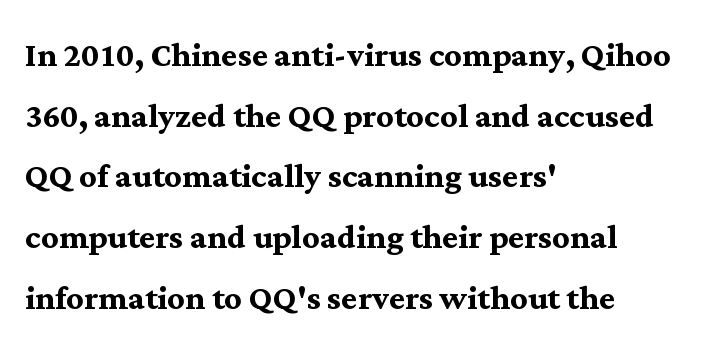
The image shows 43 px semibold serif type, upright; set left-aligned, normal line spacing (1.41x), normal letter spacing, not underlined; medium stroke contrast and a medium x-height.
